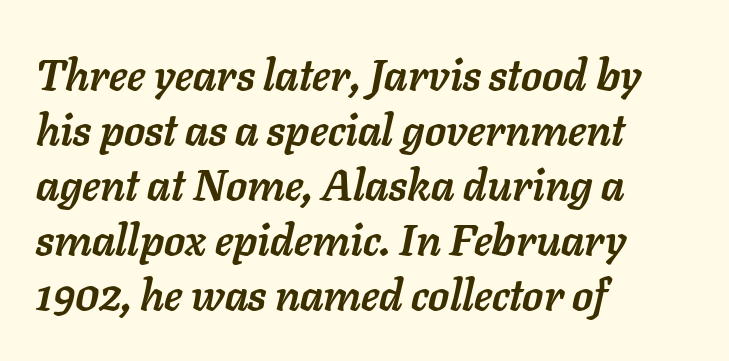
Typographic density is high because the face is bold. Emphasis-style slanted type is in use. Layout note: lines flush left. Glyph-to-glyph distance matches everyday printed text. Character widths vary here, with narrow letters taking less room than wide ones. Rule under the text: the space is simply empty.
